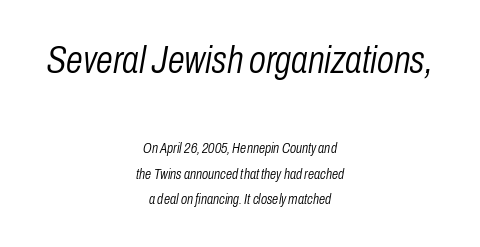
Bare-footed words on every line. Spacing verdict: proportional, widths tailored to each character. Weight: not bold — regular or lighter. The composition opens big and finishes small. Does extra space separate the letters? No, they use regular spacing. Every row of glyphs is offset so its center matches the block's center.
